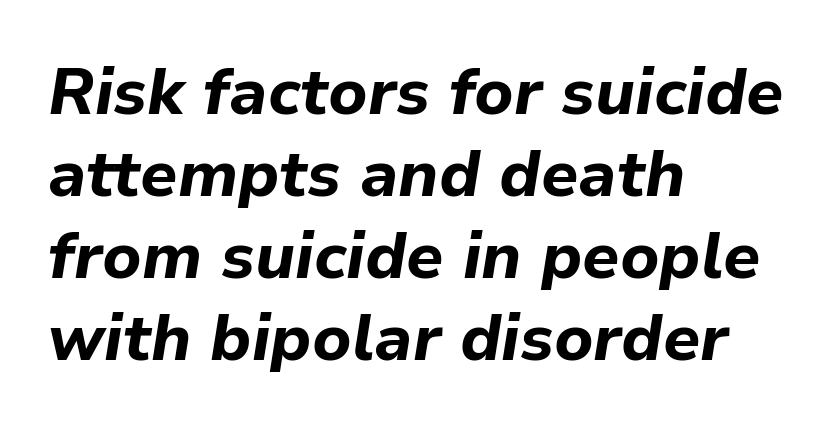
The image shows 65 px bold type, italic (leaning right); set left-aligned, normal line spacing (1.26x), normal letter spacing, not underlined; low stroke contrast and a medium x-height.
